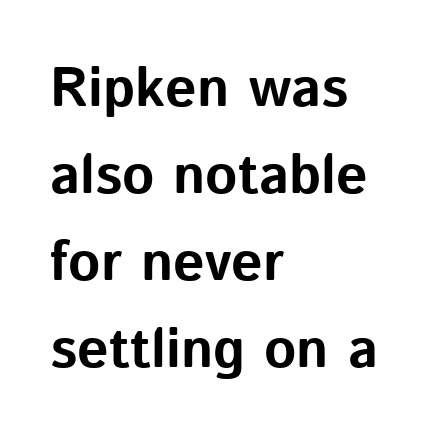
The image shows 55 px bold sans-serif type, upright; set left-aligned, normal line spacing (1.58x), normal letter spacing, not underlined; low stroke contrast and a medium x-height.
